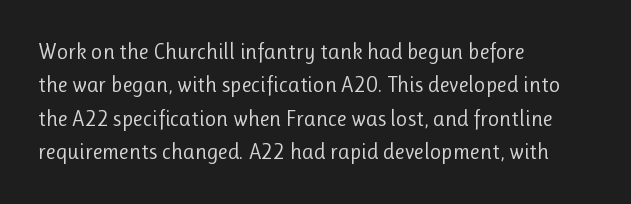
{"italic": "no", "bold": "no", "underline": "no", "align": "left", "line_spacing": "normal", "line_spacing_ratio": 1.52, "letter_spacing": "normal", "letter_spacing_em": 0.0, "glyph_px": 22}
